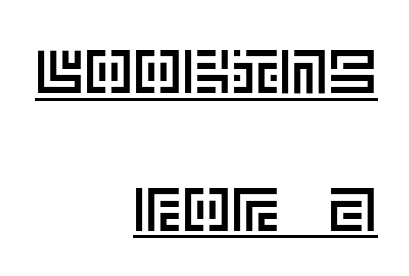
The image shows 61 px text type, upright; set right-aligned, loose line spacing (2.26x), normal letter spacing, underlined; a large x-height.
